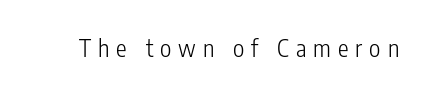
Designer's note — italics off, roman on. Loose tracking; the words dissolve into strings of separated letters. Check the space under the baseline: it is left empty. On a weight scale, this lands at 450 or below.
